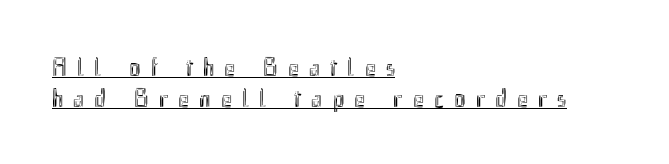
Where is the straight margin? On the left. Quick note: underline on. Here the glyphs are tracked loosely, breaking word shapes into spaced letters. Designer's note — italics off, roman on.
